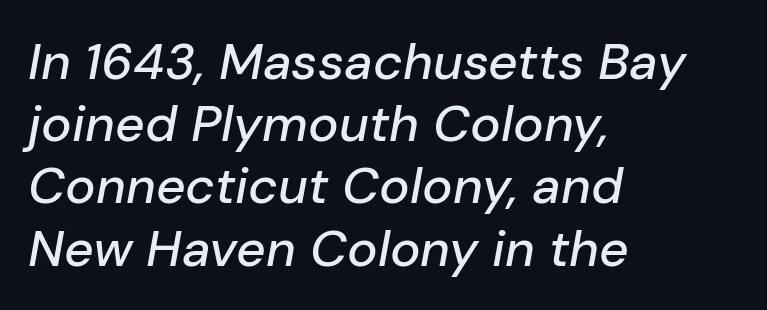
The image shows 51 px text type, italic (leaning right); set left-aligned, line spacing 1.22x, normal letter spacing, not underlined; low stroke contrast and a medium x-height.
